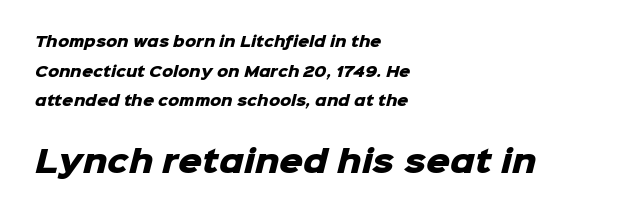
The image shows 30 px heavy sans-serif type; set left-aligned, loose line spacing (2.11x), normal letter spacing, not underlined; the second (bottom) block is 2.14x larger; low stroke contrast and a medium x-height.
